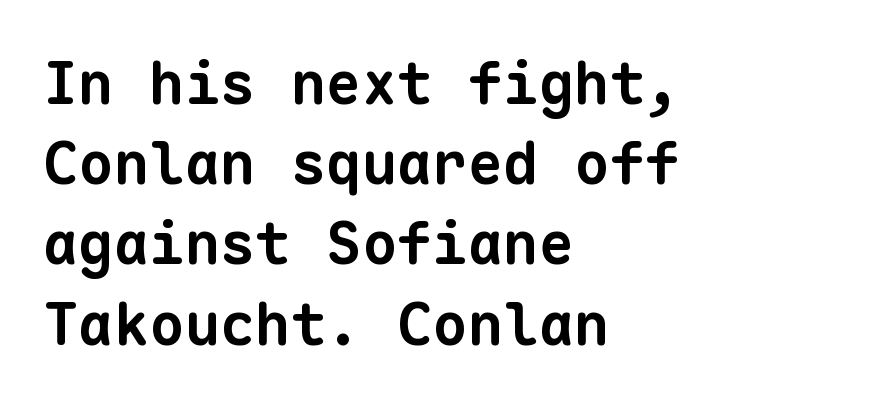
{"serif": "no", "bold": "yes", "weight": "bold", "width": "normal", "stroke_contrast": "low", "x_height": "medium", "monospaced": "yes", "underline": "no", "align": "left", "line_spacing": "normal", "line_spacing_ratio": 1.36, "letter_spacing": "normal", "letter_spacing_em": 0.0, "glyph_px": 59}
